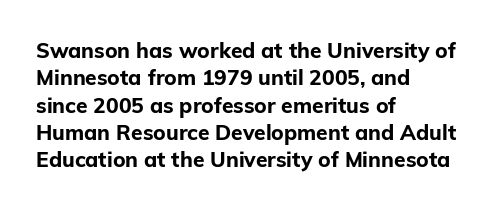
{"italic": "no", "bold": "yes", "underline": "no", "align": "left", "line_spacing": "normal", "line_spacing_ratio": 1.3, "letter_spacing": "normal", "letter_spacing_em": 0.0, "glyph_px": 21}
